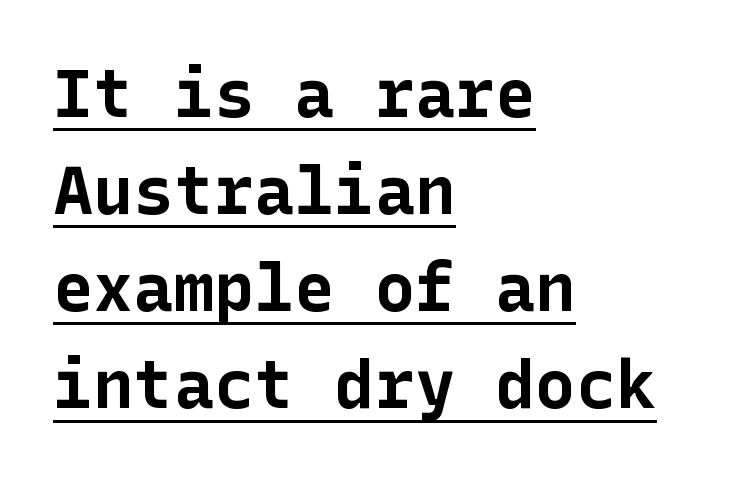
Honestly, the letter spacing is just normal — you wouldn't notice it. Leading matches the norm, producing a regular column. Each line of the rendering has a horizontal stroke beneath the glyphs. Posture: straight, roman, zero tilt.
